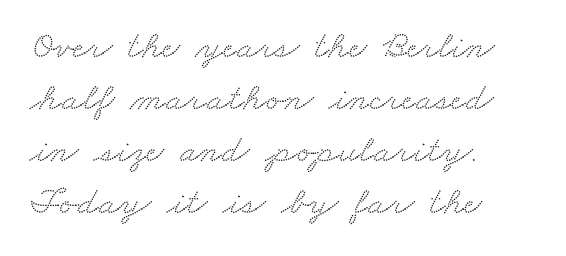
The image shows 39 px wide serif type; set left-aligned, normal line spacing (1.33x), normal letter spacing, not underlined; medium stroke contrast and a small x-height.
